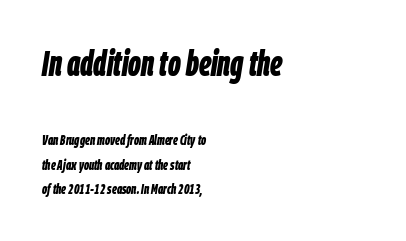
On the weight axis this lands at bold, roughly 700. Every character sits at an angle, as italics do. Varying glyph widths throughout — classic text-font behaviour. Two sizes are in play, and the larger belongs to the first block.
